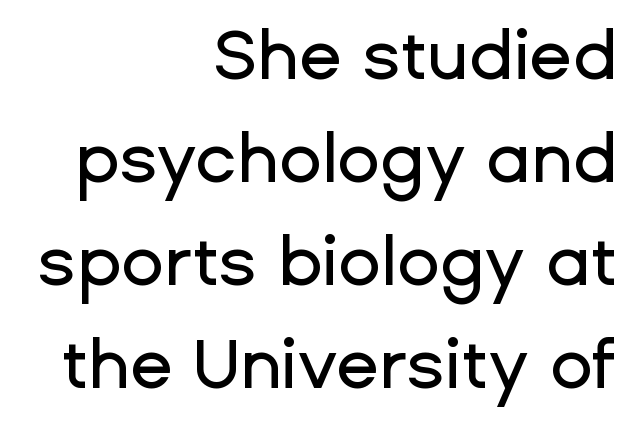
The image shows 70 px sans-serif type, upright; set right-aligned, normal line spacing (1.47x), normal letter spacing, not underlined; low stroke contrast and a medium x-height.
